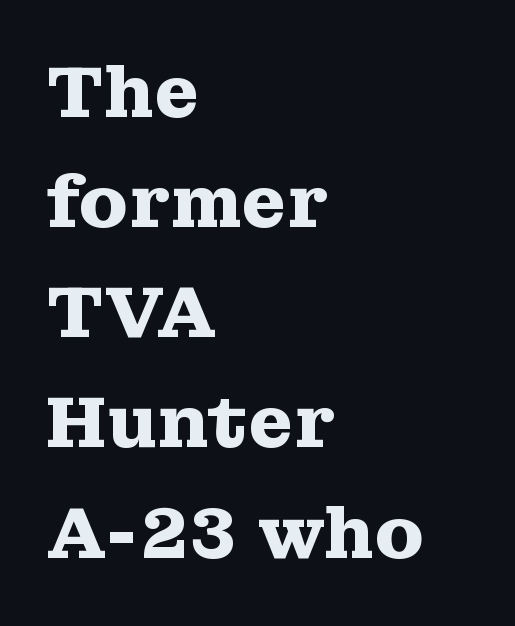
Inter-character spacing is left at the font's built-in metrics. The designer left line spacing at the default. Caption: bold face, heavy strokes. Line beginnings align vertically; line endings do not. Proportional: the letters do not fall into vertical columns. Unlike italic type, these characters show no tilt at all.
